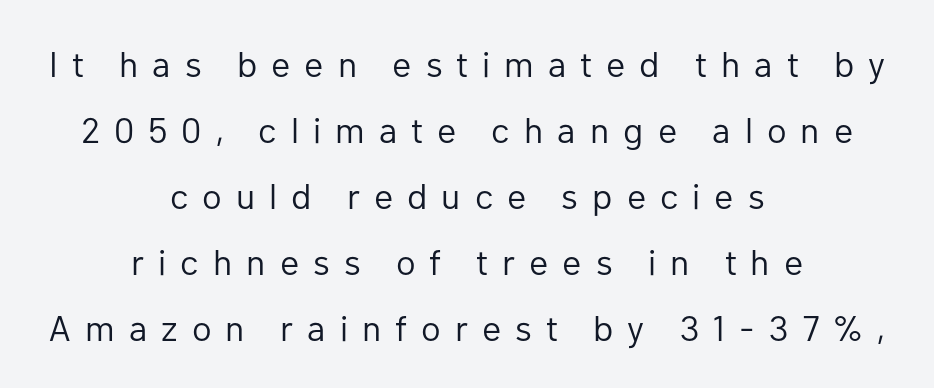
{"serif": "no", "italic": "no", "bold": "no", "weight": "regular", "width": "normal", "stroke_contrast": "low", "x_height": "medium", "monospaced": "no", "underline": "no", "align": "center", "line_spacing_ratio": 1.83, "letter_spacing": "wide", "letter_spacing_em": 0.39, "glyph_px": 36}
